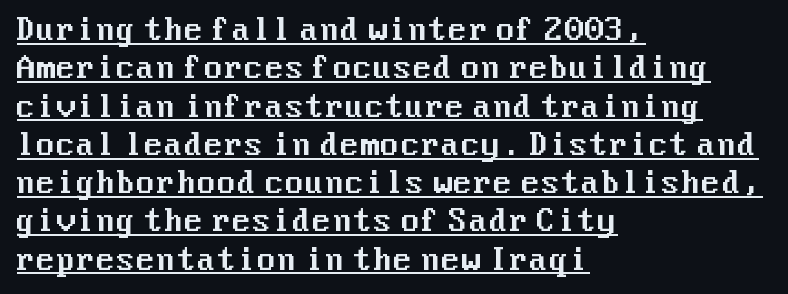
The image shows 29 px sans-serif type, upright; set left-aligned, normal line spacing (1.32x), normal letter spacing, underlined; medium stroke contrast and a medium x-height.
